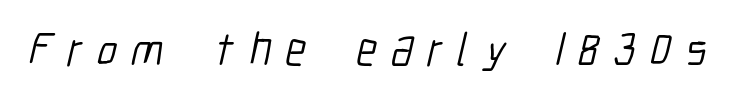
Substantial extra tracking has been applied to these lines. The letterforms sit at book weight or below. Are there feet on the stems? There aren't — it's a sans. Words float on clear page, feet unadorned.
